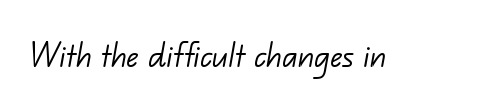
Character widths vary here, with narrow letters taking less room than wide ones. Observe the absence of serifs on each vertical stroke in this sample. Clear beneath every line of the passage. Weight: not bold — regular or lighter.
